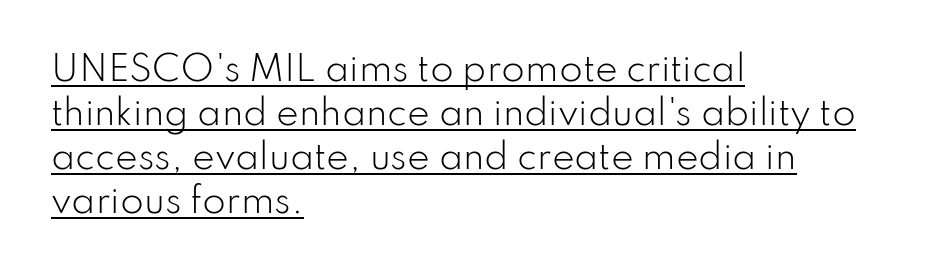
The rendering uses natural spacing where letterforms have individual widths. This is sans-serif lettering, the kind often seen on screens and signage. Underlining? Definitely there. Reading down the column, the eye jumps a familiar distance to each next line. This rendering uses left alignment, leaving the right contour irregular.
